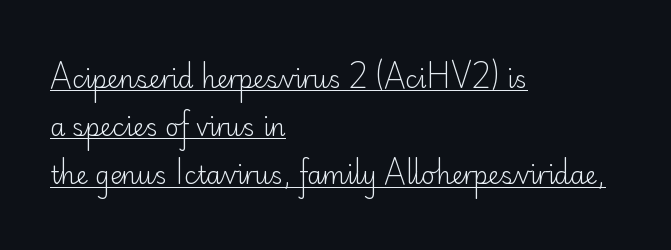
Quick note: not italic, upright. Letter spacing: default. This rendering features underlined lettering. Where is the straight margin? On the left.
